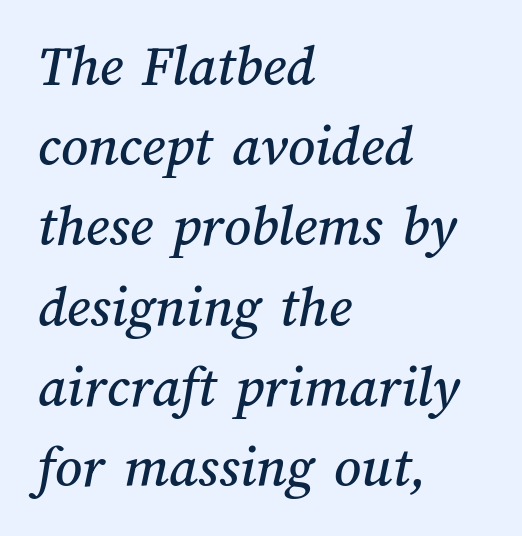
The image shows 59 px text type; set left-aligned, normal line spacing (1.36x), normal letter spacing, not underlined; medium stroke contrast and a medium x-height.
